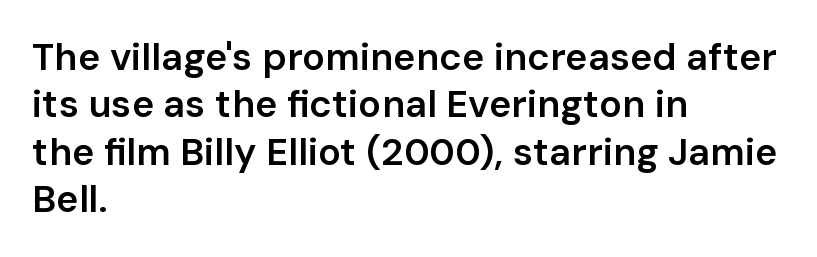
Q: Is the text bold? A: Semi-bold.
Q: Is the text italic (slanted)? A: No, it is upright.
Q: Is the typeface a serif or a sans-serif typeface? A: Sans-serif.
Q: Is the text underlined? A: No.
Q: How is the paragraph aligned? A: Left-aligned.
Q: Is the spacing between letters normal or unusually wide? A: Normal.
Q: Is the spacing between lines tight, normal or loose? A: Normal.
Q: Width (condensed, normal, or wide)? A: Normal.
Q: Stroke contrast? A: Low.
Q: x-height? A: Medium.
Q: Monospaced? A: No.
